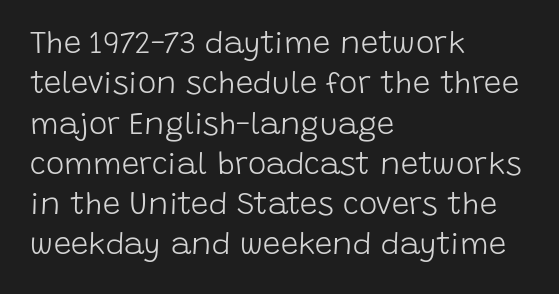
Q: Is the text bold? A: No.
Q: Is the text italic (slanted)? A: No, it is upright.
Q: Is the typeface a serif or a sans-serif typeface? A: Sans-serif.
Q: Is the text underlined? A: No.
Q: How is the paragraph aligned? A: Left-aligned.
Q: Is the spacing between letters normal or unusually wide? A: Normal.
Q: Is the spacing between lines tight, normal or loose? A: Normal.
Q: Width (condensed, normal, or wide)? A: Normal.
Q: Stroke contrast? A: Low.
Q: x-height? A: Large.
Q: Monospaced? A: No.
